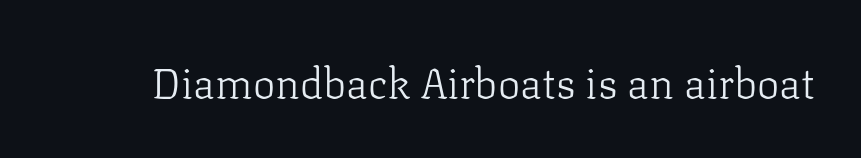
{"serif": "yes", "italic": "no", "bold": "no", "weight": "light", "width": "normal", "stroke_contrast": "low", "x_height": "medium", "monospaced": "no", "underline": "no", "letter_spacing": "normal", "letter_spacing_em": 0.0, "glyph_px": 42}
